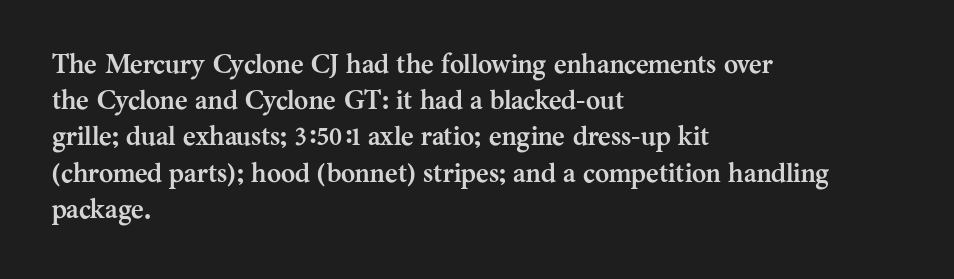
Q: Is the text bold? A: Yes.
Q: Is the text italic (slanted)? A: No, it is upright.
Q: Is the text underlined? A: No.
Q: How is the paragraph aligned? A: Left-aligned.
Q: Is the spacing between letters normal or unusually wide? A: Normal.
Q: Is the spacing between lines tight, normal or loose? A: Normal.
